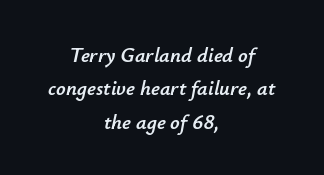
Q: Is the text italic (slanted)? A: Yes, it leans right by about 12 degrees.
Q: Is the text underlined? A: No.
Q: How is the paragraph aligned? A: Centered.
Q: Is the spacing between letters normal or unusually wide? A: Normal.
Q: Is the spacing between lines tight, normal or loose? A: Normal.
